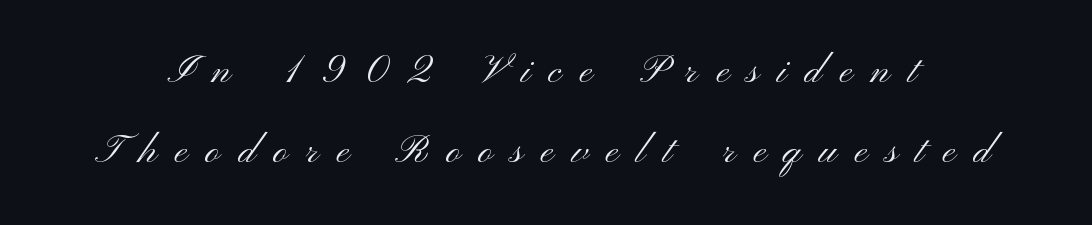
The space directly below the letters is spotless. How would I describe the line gaps? Wide and relaxed. Unlike a traditional serif, this face leaves its strokes unadorned. The typesetting does not lean heavy: it is not bold. Here the designer chose a conventional face with non-uniform glyph widths. The letters are spread apart with noticeably loose tracking.
